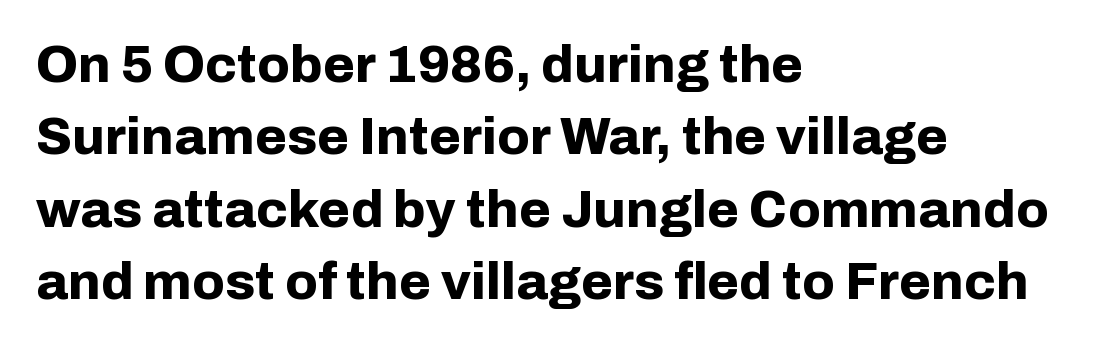
Q: Is the text bold? A: Yes.
Q: Is the text italic (slanted)? A: No, it is upright.
Q: Is the typeface a serif or a sans-serif typeface? A: Sans-serif.
Q: Is the text underlined? A: No.
Q: How is the paragraph aligned? A: Left-aligned.
Q: Is the spacing between letters normal or unusually wide? A: Normal.
Q: Is the spacing between lines tight, normal or loose? A: Normal.
Q: Width (condensed, normal, or wide)? A: Normal.
Q: Stroke contrast? A: Low.
Q: x-height? A: Medium.
Q: Monospaced? A: No.
